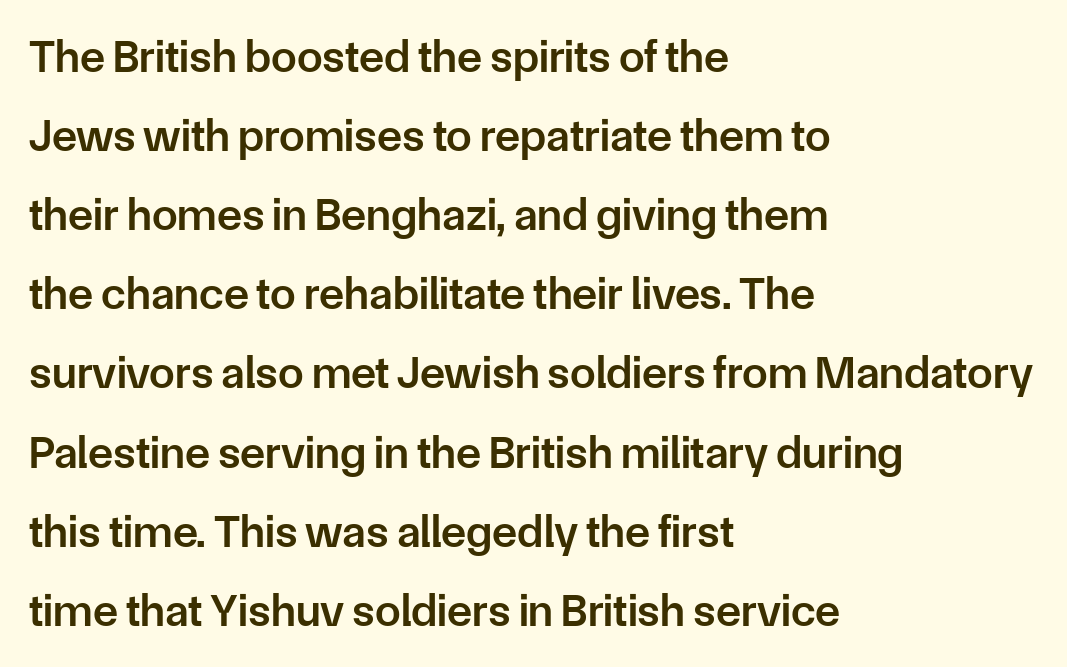
Q: Is the text bold? A: Semi-bold.
Q: Is the text italic (slanted)? A: No, it is upright.
Q: Is the typeface a serif or a sans-serif typeface? A: Sans-serif.
Q: Is the text underlined? A: No.
Q: How is the paragraph aligned? A: Left-aligned.
Q: Is the spacing between letters normal or unusually wide? A: Normal.
Q: Width (condensed, normal, or wide)? A: Normal.
Q: Stroke contrast? A: Low.
Q: x-height? A: Medium.
Q: Monospaced? A: No.
